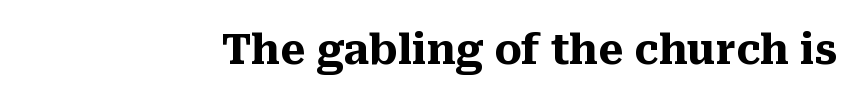
Q: Is the text bold? A: Yes.
Q: Is the text italic (slanted)? A: No, it is upright.
Q: Is the typeface a serif or a sans-serif typeface? A: Serif.
Q: Is the text underlined? A: No.
Q: Is the spacing between letters normal or unusually wide? A: Normal.
Q: Width (condensed, normal, or wide)? A: Normal.
Q: Stroke contrast? A: Medium.
Q: x-height? A: Medium.
Q: Monospaced? A: No.
